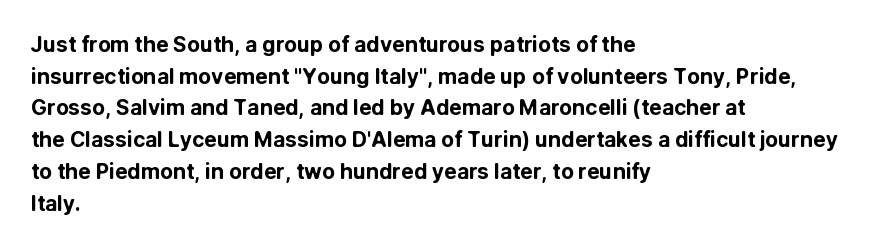
The image shows 21 px bold type, upright; set left-aligned, normal line spacing (1.51x), normal letter spacing, not underlined.
